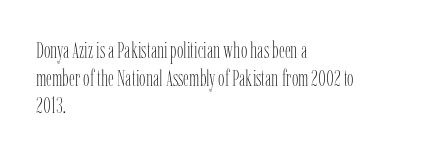
The image shows 23 px text type, upright; set left-aligned, line spacing 1.2x, normal letter spacing, not underlined.
